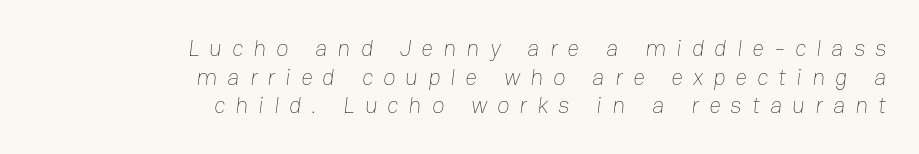
Q: Is the text bold? A: No.
Q: Is the text underlined? A: No.
Q: How is the paragraph aligned? A: Right-aligned.
Q: Is the spacing between letters normal or unusually wide? A: Unusually wide.
